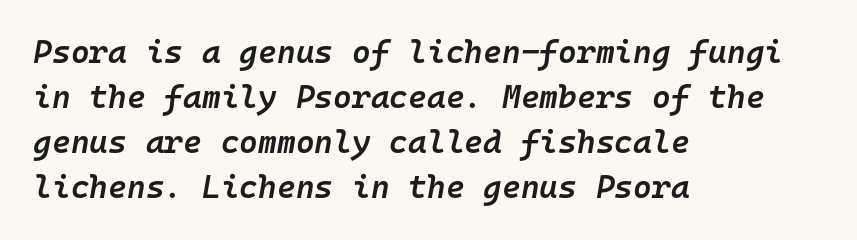
The image shows 32 px semibold type, italic (leaning right), monospaced; set left-aligned, normal line spacing (1.41x), normal letter spacing, not underlined; low stroke contrast and a medium x-height.
